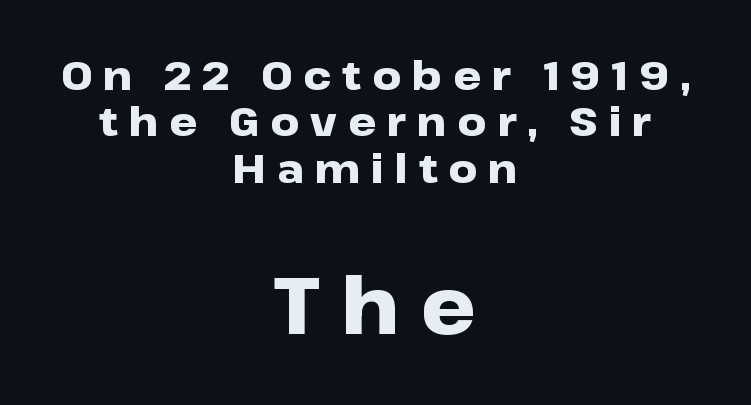
The image shows 79 px heavy, wide sans-serif type, upright; set centered, line spacing 1.16x, unusually wide letter spacing (+0.27 em), not underlined; the second (bottom) block is 1.98x larger; low stroke contrast and a medium x-height.
